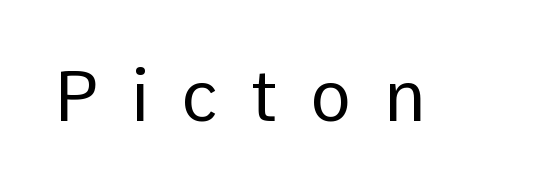
The image shows 70 px regular-weight sans-serif type, upright; set unusually wide letter spacing (+0.46 em), not underlined; low stroke contrast and a medium x-height.
